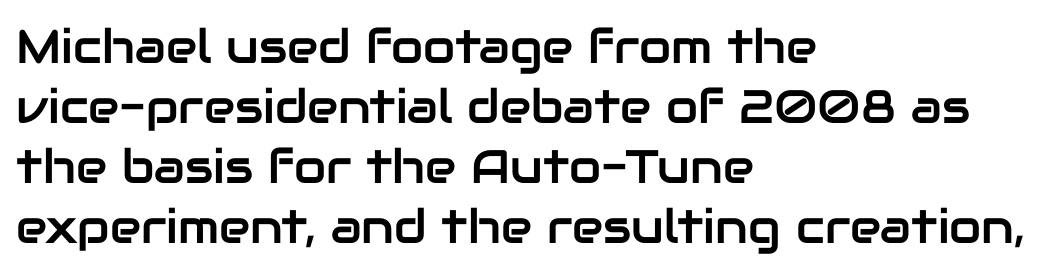
Q: Is the text italic (slanted)? A: No, it is upright.
Q: Is the typeface a serif or a sans-serif typeface? A: Sans-serif.
Q: Is the text underlined? A: No.
Q: How is the paragraph aligned? A: Left-aligned.
Q: Is the spacing between letters normal or unusually wide? A: Normal.
Q: Is the spacing between lines tight, normal or loose? A: Normal.
Q: Width (condensed, normal, or wide)? A: Normal.
Q: Stroke contrast? A: Low.
Q: x-height? A: Medium.
Q: Monospaced? A: No.
